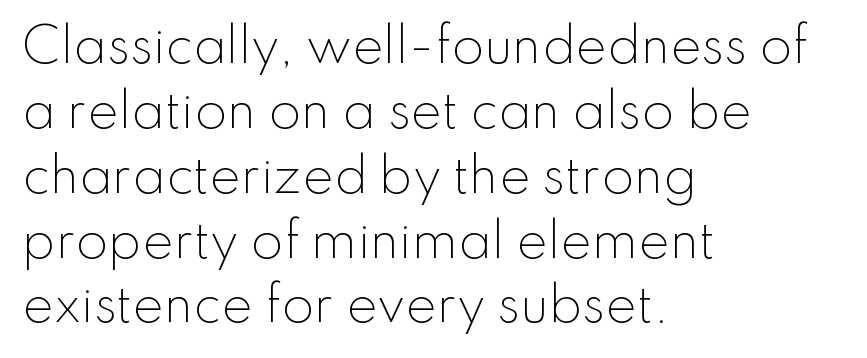
No heavy texture on the line: the type isn't bold. This is sans-serif lettering, the kind often seen on screens and signage. The glyphs are unaccompanied by any horizontal stroke below them. Whoever set this chose a conventional vertical rhythm. The letters sit at their default tracking, neither squeezed nor spread.
